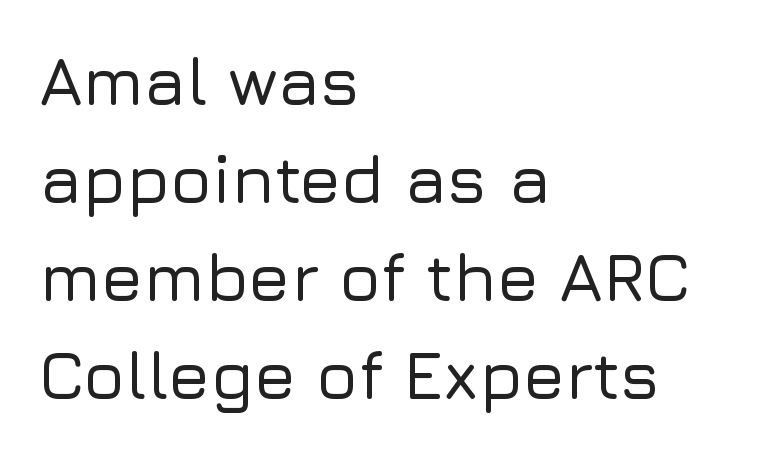
The designer left line spacing at the default. When letters stand straight like this, we call the style roman or upright. A typesetter would call this proportional, since set widths differ per character. The zone under the glyphs is completely vacant.
